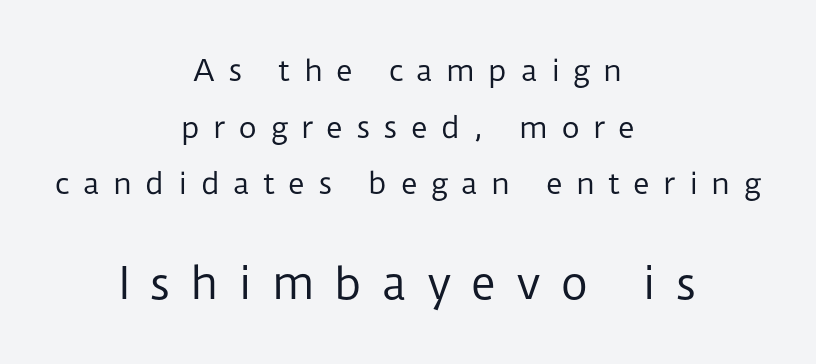
{"serif": "no", "italic": "no", "bold": "no", "weight": "regular", "width": "normal", "stroke_contrast": "low", "x_height": "medium", "monospaced": "no", "underline": "no", "align": "center", "line_spacing": "loose", "line_spacing_ratio": 1.95, "letter_spacing": "wide", "letter_spacing_em": 0.45, "larger_block": "second", "size_ratio": 1.48, "glyph_px": 43}
